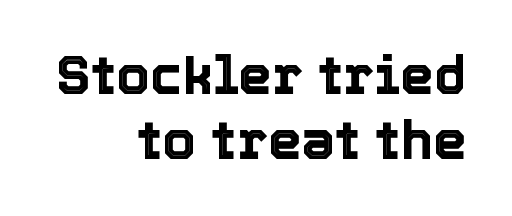
{"italic": "no", "width": "normal", "x_height": "medium", "monospaced": "no", "underline": "no", "align": "right", "line_spacing_ratio": 1.21, "letter_spacing": "normal", "letter_spacing_em": 0.0, "glyph_px": 54}
